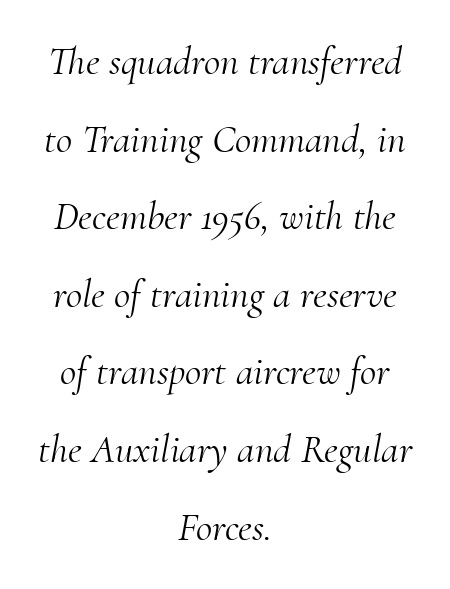
Q: Is the text bold? A: No.
Q: Is the text italic (slanted)? A: Yes, it leans right by about 10 degrees.
Q: Is the typeface a serif or a sans-serif typeface? A: Serif.
Q: Is the text underlined? A: No.
Q: How is the paragraph aligned? A: Centered.
Q: Is the spacing between letters normal or unusually wide? A: Normal.
Q: Is the spacing between lines tight, normal or loose? A: Loose.
Q: Width (condensed, normal, or wide)? A: Normal.
Q: Stroke contrast? A: Medium.
Q: x-height? A: Small.
Q: Monospaced? A: No.
